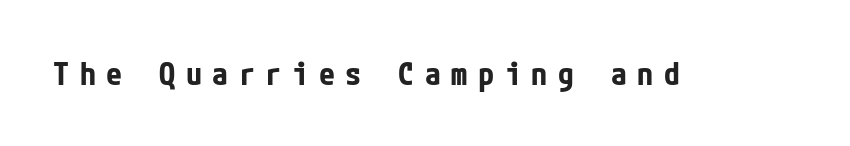
The image shows 32 px bold, condensed sans-serif type, upright; set unusually wide letter spacing (+0.33 em), not underlined; low stroke contrast and a medium x-height.
